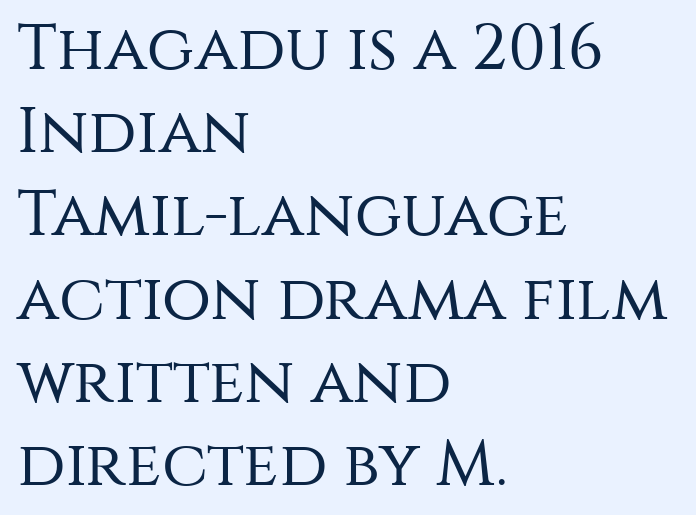
{"serif": "no", "italic": "no", "bold": "no", "weight": "regular", "width": "normal", "stroke_contrast": "medium", "x_height": "large", "monospaced": "no", "underline": "no", "align": "left", "line_spacing": "normal", "line_spacing_ratio": 1.3, "letter_spacing": "normal", "letter_spacing_em": 0.0, "glyph_px": 64}
